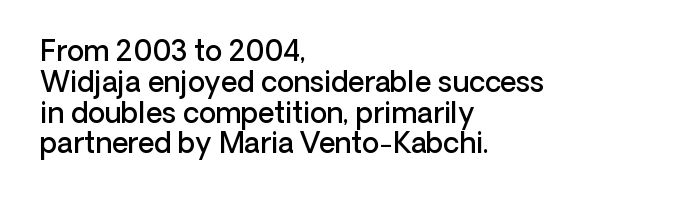
Spacing between characters is what you'd get straight out of the box. Rendered with straight, roman letterforms. Emphasis by weight is partial: semibold. A sans-serif font was chosen for this passage.
